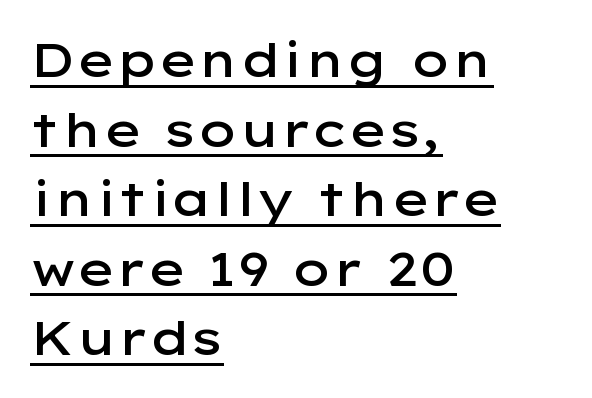
The image shows 47 px semibold, wide sans-serif type, upright; set left-aligned, normal line spacing (1.48x), normal letter spacing, underlined; low stroke contrast and a medium x-height.
